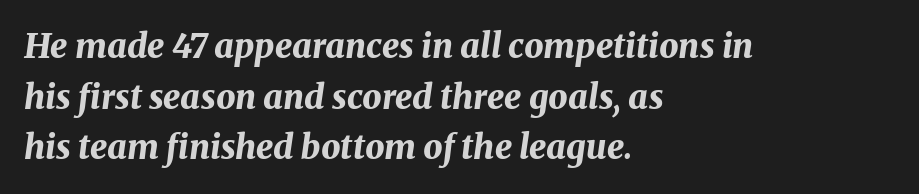
The image shows 34 px bold type, italic (leaning right); set left-aligned, normal line spacing (1.49x), normal letter spacing, not underlined; medium stroke contrast and a medium x-height.
